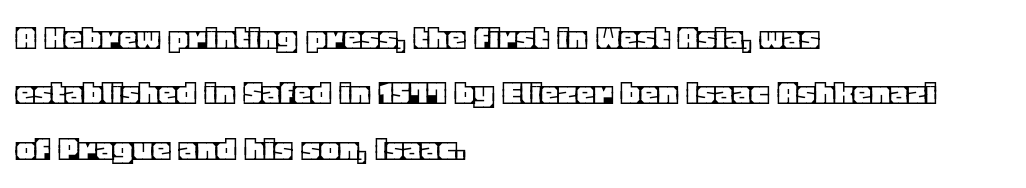
The image shows 36 px text type, upright; set left-aligned, normal line spacing (1.54x), normal letter spacing, not underlined; a large x-height.
